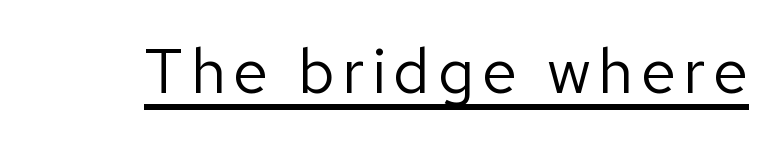
{"serif": "no", "italic": "no", "bold": "no", "weight": "regular", "width": "normal", "stroke_contrast": "low", "x_height": "medium", "monospaced": "no", "underline": "yes", "glyph_px": 63}
